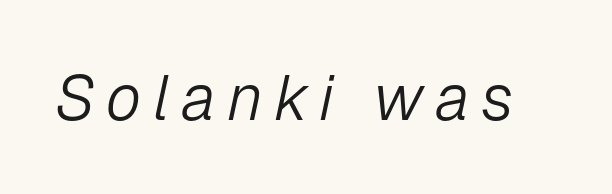
Q: Is the text bold? A: No.
Q: Is the text italic (slanted)? A: Yes, it leans right by about 12 degrees.
Q: Is the text underlined? A: No.
Q: Width (condensed, normal, or wide)? A: Normal.
Q: Stroke contrast? A: Low.
Q: x-height? A: Medium.
Q: Monospaced? A: No.
